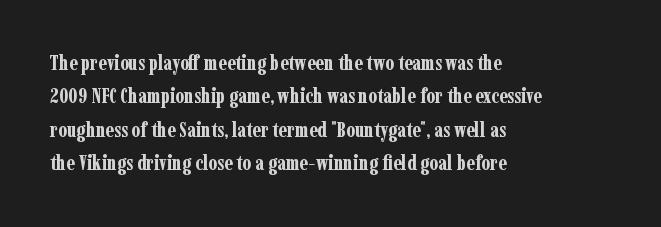
Q: Is the text bold? A: Yes.
Q: Is the text italic (slanted)? A: No, it is upright.
Q: Is the text underlined? A: No.
Q: How is the paragraph aligned? A: Left-aligned.
Q: Is the spacing between letters normal or unusually wide? A: Normal.
Q: Is the spacing between lines tight, normal or loose? A: Normal.
